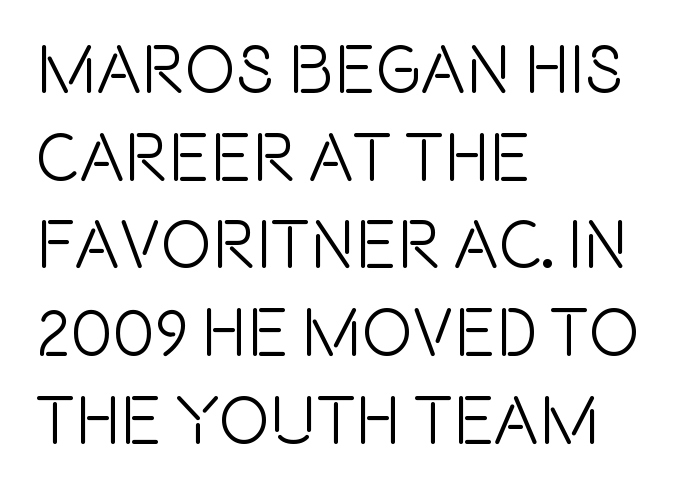
{"serif": "no", "italic": "no", "width": "condensed", "x_height": "large", "monospaced": "no", "underline": "no", "align": "left", "line_spacing": "normal", "line_spacing_ratio": 1.29, "letter_spacing": "normal", "letter_spacing_em": 0.0, "glyph_px": 68}
